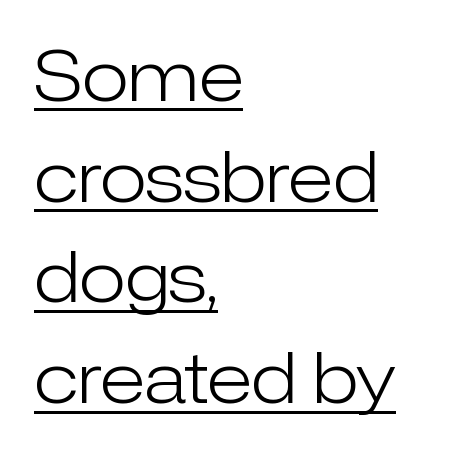
Beneath each row of characters lies a ruled line. Inter-character spacing is left at the font's built-in metrics. The space between consecutive lines is moderate. Nothing sits at the stroke ends, so this counts as sans-serif. Every character sits straight up, as roman type does. These lines are rendered in a variable-pitch font.
